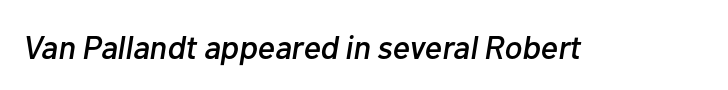
{"italic": "yes", "lean": "right", "slant_degrees": 10, "width": "normal", "stroke_contrast": "low", "x_height": "medium", "monospaced": "no", "underline": "no", "letter_spacing": "normal", "letter_spacing_em": 0.0, "glyph_px": 33}
